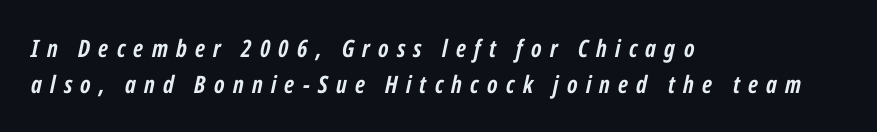
{"italic": "yes", "lean": "right", "slant_degrees": 12, "bold": "yes", "underline": "no", "align": "left", "line_spacing": "normal", "line_spacing_ratio": 1.48, "letter_spacing": "wide", "letter_spacing_em": 0.34, "glyph_px": 24}
